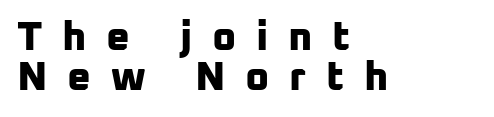
The image shows 41 px bold sans-serif type; set left-aligned, tight line spacing (0.98x), unusually wide letter spacing (+0.48 em), not underlined; low stroke contrast and a medium x-height.
